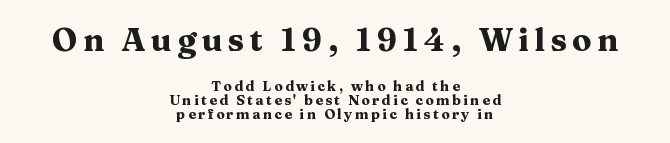
{"serif": "yes", "italic": "no", "bold": "yes", "weight": "heavy", "width": "wide", "stroke_contrast": "medium", "x_height": "medium", "monospaced": "no", "underline": "no", "align": "center", "line_spacing": "tight", "line_spacing_ratio": 1.01, "larger_block": "first", "size_ratio": 2.29, "glyph_px": 32}
